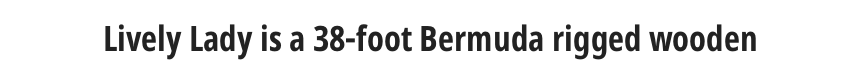
No feet cap the strokes, marking this as sans-serif type. The space directly below the letters is spotless. Notice how the stems are strictly vertical — no italics here. This is heavy type, rendered in bold. The passage shown is typed in a proportional face where columns would drift. The letters sit at their default tracking, neither squeezed nor spread.
